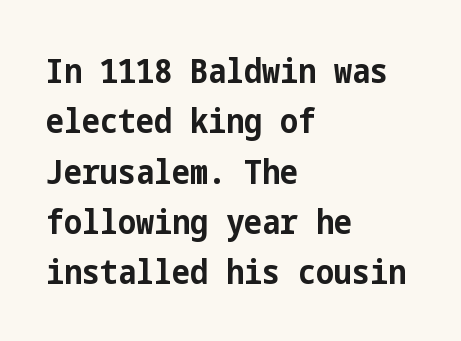
The image shows 34 px bold, condensed sans-serif type, upright; set left-aligned, normal line spacing (1.48x), normal letter spacing, not underlined; low stroke contrast and a medium x-height.
